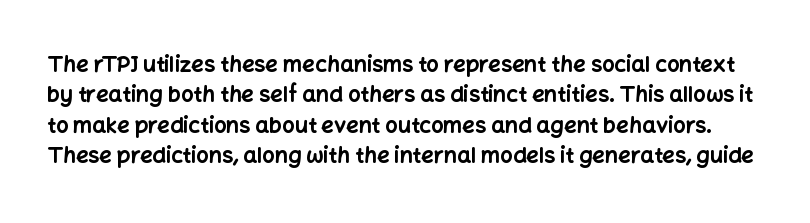
As a designer I'd log this as weight 700, bold. The passage shown stacks its lines at a standard gap. Only glyphs here, with clear space below each row. The specimen reads as upright at a glance.
